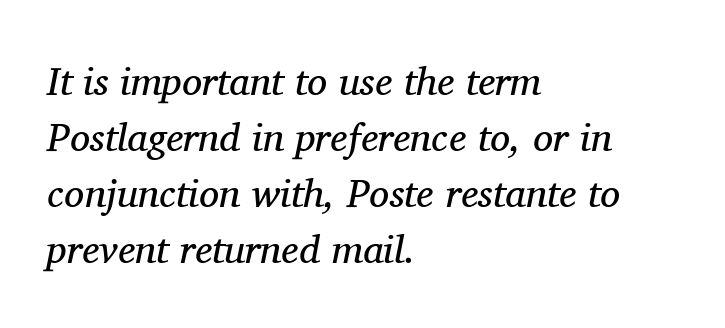
No heavy texture on the line: the type isn't bold. Honestly, there is no underline to notice here at all. Left-aligned paragraph, ragged on the right. The text was rendered using a seriffed face with decorative stroke endings. Do the characters align in a grid? No, the font is proportional. It's the slanting kind of type.
